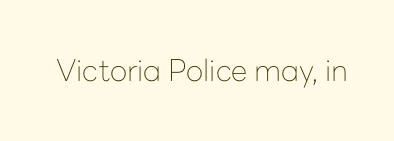
The image shows 30 px thin sans-serif type, upright; set normal letter spacing, not underlined; low stroke contrast and a medium x-height.
